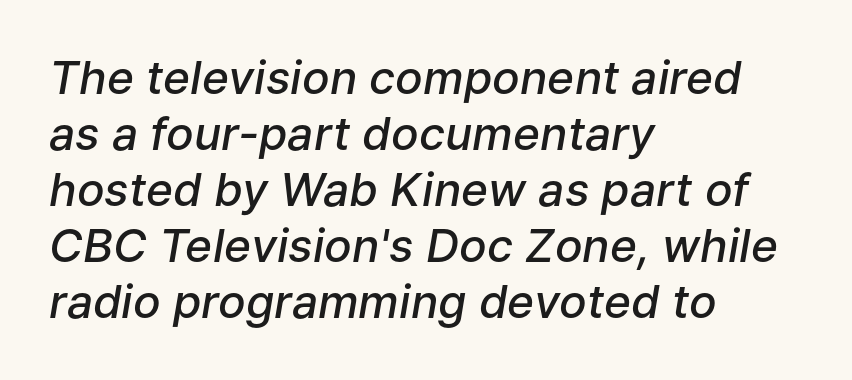
The image shows 46 px semibold type, italic (leaning right); set left-aligned, line spacing 1.22x, normal letter spacing, not underlined; low stroke contrast and a medium x-height.
